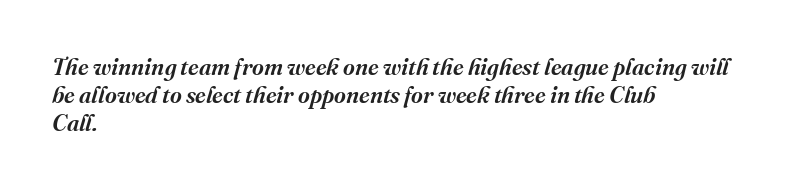
The image shows 23 px text type, italic (leaning right); set left-aligned, line spacing 1.21x, normal letter spacing, not underlined.
